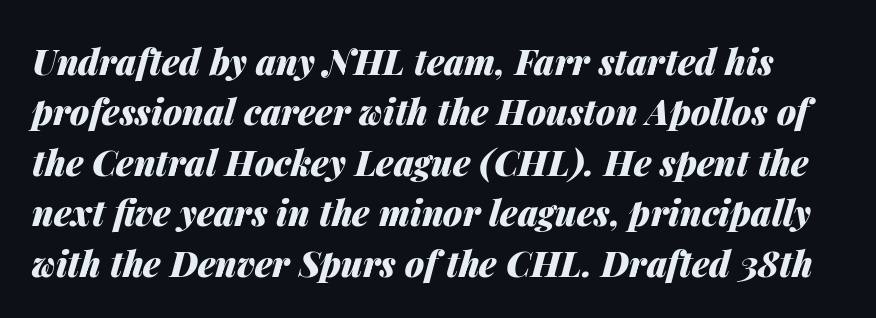
The image shows 35 px heavy type, italic (leaning right); set normal line spacing (1.44x), normal letter spacing, not underlined; medium stroke contrast and a medium x-height.
